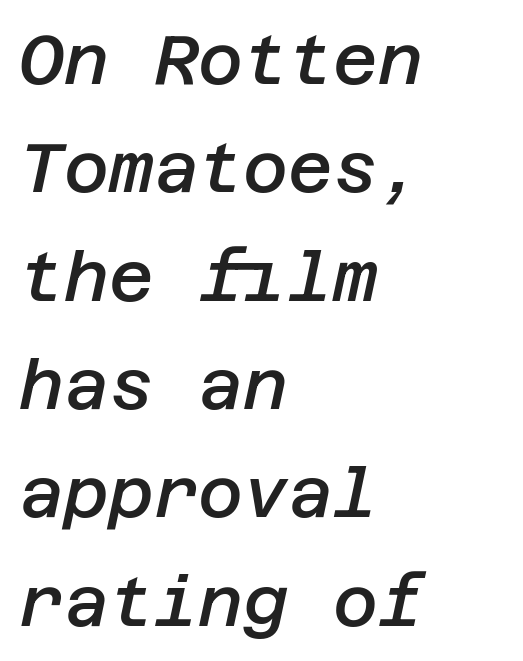
{"italic": "yes", "lean": "right", "slant_degrees": 12, "bold": "semi", "weight": "semibold", "width": "normal", "stroke_contrast": "low", "x_height": "large", "underline": "no", "align": "left", "line_spacing": "normal", "line_spacing_ratio": 1.57, "letter_spacing": "normal", "letter_spacing_em": 0.0, "glyph_px": 69}
